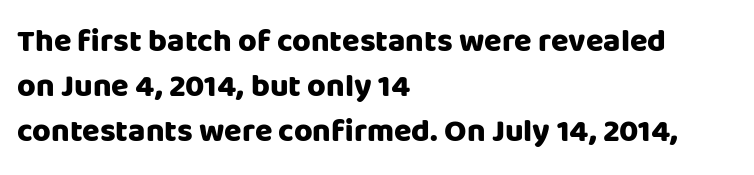
Q: Is the text bold? A: Yes.
Q: Is the text italic (slanted)? A: No, it is upright.
Q: Is the typeface a serif or a sans-serif typeface? A: Sans-serif.
Q: Is the text underlined? A: No.
Q: How is the paragraph aligned? A: Left-aligned.
Q: Is the spacing between letters normal or unusually wide? A: Normal.
Q: Is the spacing between lines tight, normal or loose? A: Normal.
Q: Width (condensed, normal, or wide)? A: Normal.
Q: Stroke contrast? A: Low.
Q: x-height? A: Large.
Q: Monospaced? A: No.
